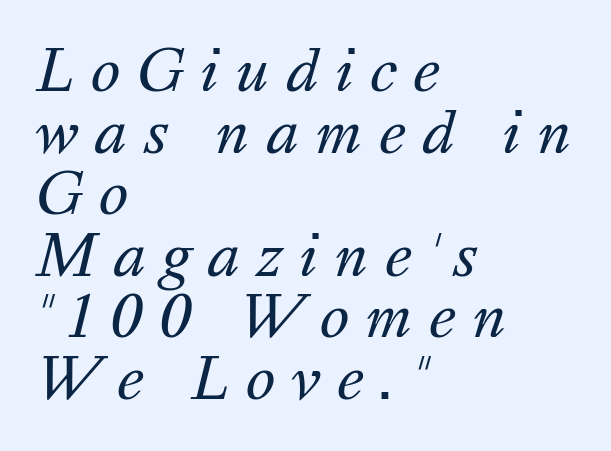
Q: Is the text bold? A: No.
Q: Is the text italic (slanted)? A: Yes, it leans right by about 16 degrees.
Q: Is the text underlined? A: No.
Q: How is the paragraph aligned? A: Left-aligned.
Q: Is the spacing between letters normal or unusually wide? A: Unusually wide.
Q: Is the spacing between lines tight, normal or loose? A: Tight.
Q: Width (condensed, normal, or wide)? A: Normal.
Q: Stroke contrast? A: Medium.
Q: x-height? A: Medium.
Q: Monospaced? A: No.
